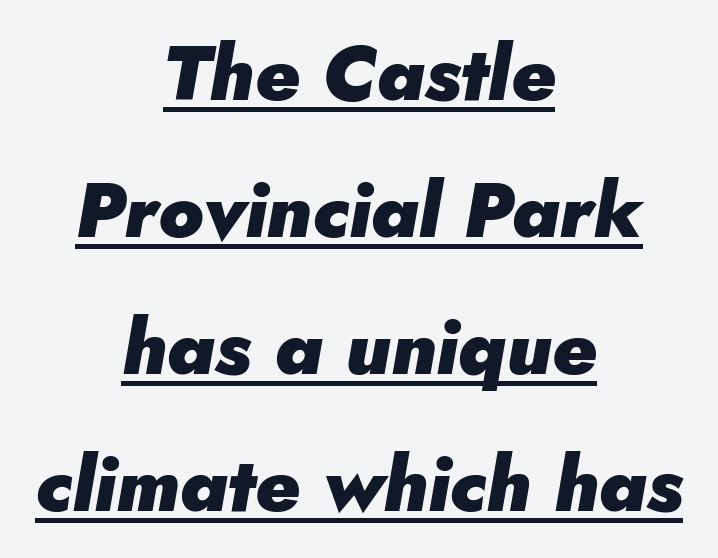
Q: Is the text bold? A: Yes.
Q: Is the text italic (slanted)? A: Yes, it leans right by about 5 degrees.
Q: Is the text underlined? A: Yes.
Q: How is the paragraph aligned? A: Centered.
Q: Is the spacing between letters normal or unusually wide? A: Normal.
Q: Width (condensed, normal, or wide)? A: Normal.
Q: Stroke contrast? A: Low.
Q: x-height? A: Small.
Q: Monospaced? A: No.
